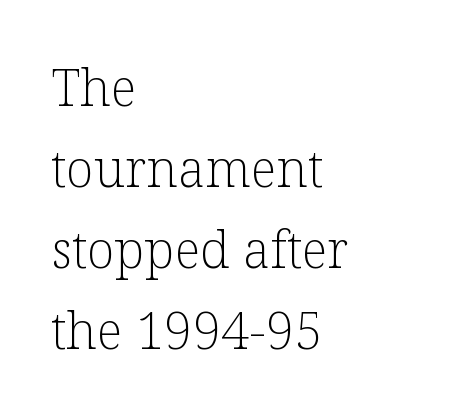
The image shows 51 px light serif type, upright; set left-aligned, normal line spacing (1.59x), normal letter spacing, not underlined; low stroke contrast and a medium x-height.
